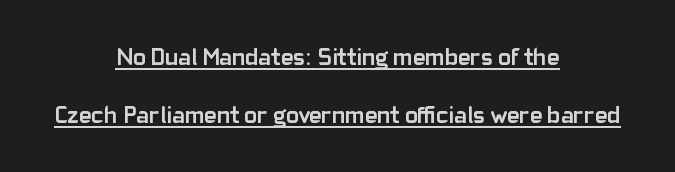
Is there much room between lines? Yes — plenty of vertical air separates them. In terms of weight, the rendering is a true, heavy bold. Is the letter spacing exaggerated? No — it looks like the ordinary default. Does the copy run flush right? No — it is centered line by line.
